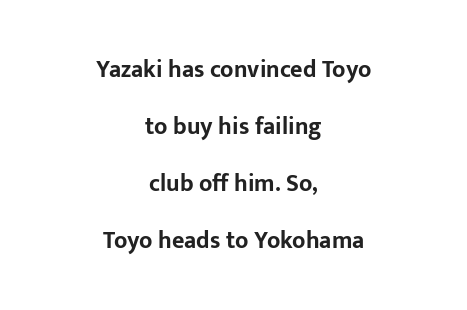
The image shows 24 px bold type, upright; set centered, loose line spacing (2.37x), normal letter spacing, not underlined.
